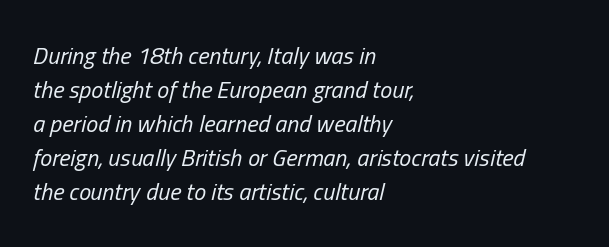
Q: Is the text bold? A: No.
Q: Is the text italic (slanted)? A: Yes, it leans right by about 13 degrees.
Q: Is the text underlined? A: No.
Q: How is the paragraph aligned? A: Left-aligned.
Q: Is the spacing between letters normal or unusually wide? A: Normal.
Q: Is the spacing between lines tight, normal or loose? A: Normal.
